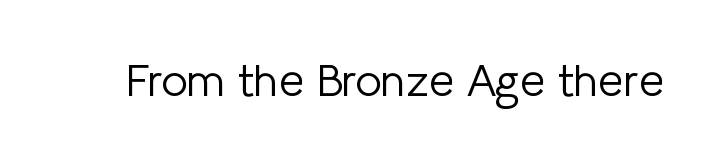
Q: Is the text bold? A: No.
Q: Is the text italic (slanted)? A: No, it is upright.
Q: Is the typeface a serif or a sans-serif typeface? A: Sans-serif.
Q: Is the text underlined? A: No.
Q: Is the spacing between letters normal or unusually wide? A: Normal.
Q: Width (condensed, normal, or wide)? A: Normal.
Q: Stroke contrast? A: Low.
Q: x-height? A: Medium.
Q: Monospaced? A: No.
